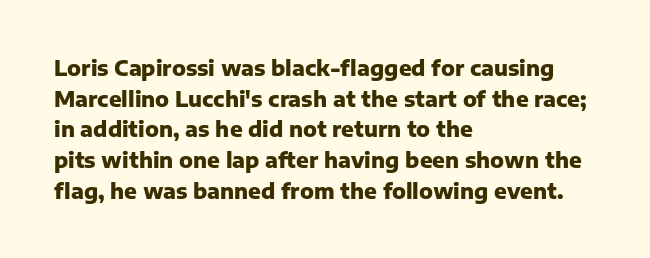
Glyph-to-glyph distance matches everyday printed text. If you drew a line through each stem, it would be perfectly vertical. Horizontal bands of white between lines are of average thickness. Type without underlining. The glyphs have the mass of a bold cut.
